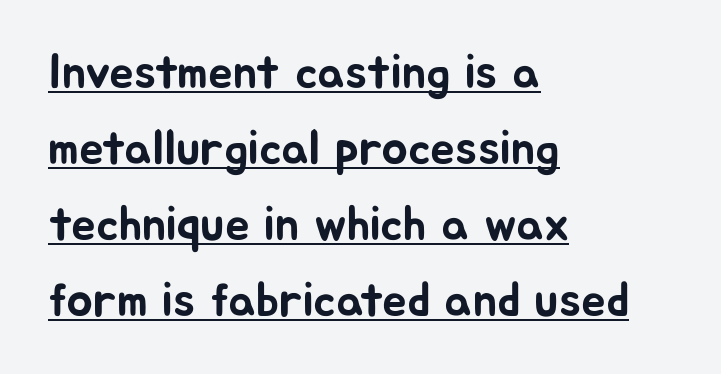
{"serif": "no", "italic": "no", "width": "normal", "stroke_contrast": "low", "x_height": "medium", "monospaced": "no", "underline": "yes", "align": "left", "line_spacing": "normal", "line_spacing_ratio": 1.55, "letter_spacing": "normal", "letter_spacing_em": 0.0, "glyph_px": 49}
